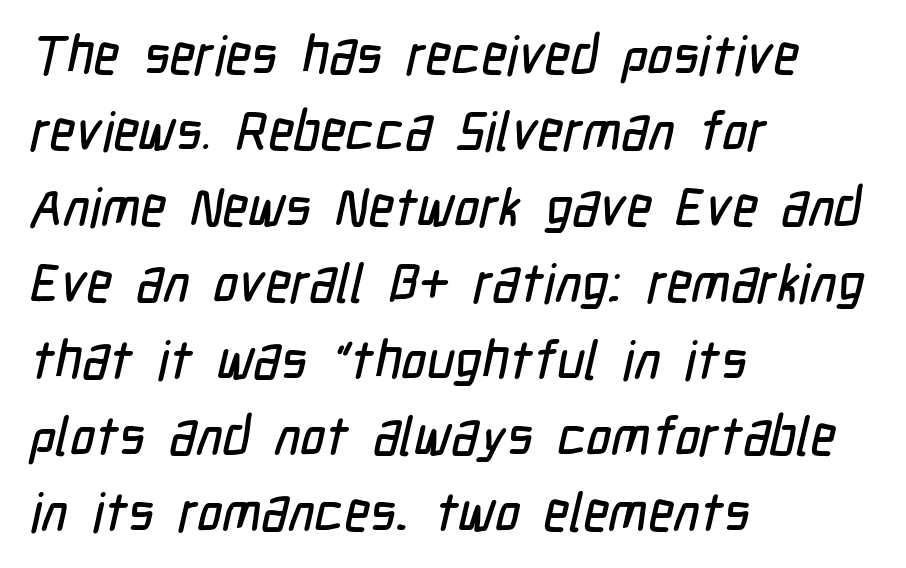
The image shows 54 px condensed sans-serif type; set left-aligned, normal line spacing (1.41x), normal letter spacing, not underlined; low stroke contrast and a medium x-height.
